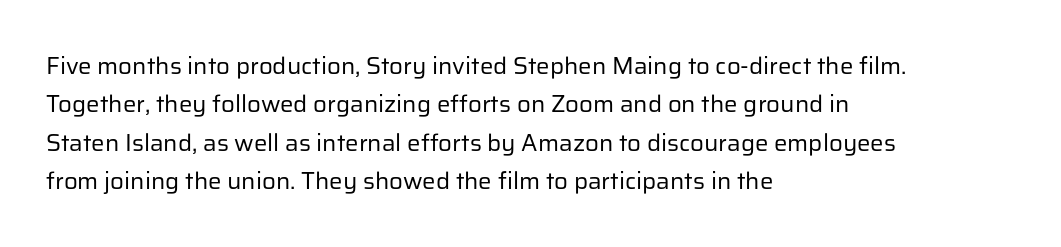
Plain, unruled lines of type. No heavy texture on the line: the type isn't bold. Look at the tracking — it's just the regular setting, nothing added. The axis of the letterforms is exactly vertical. The rows are spaced the way most documents space them.
